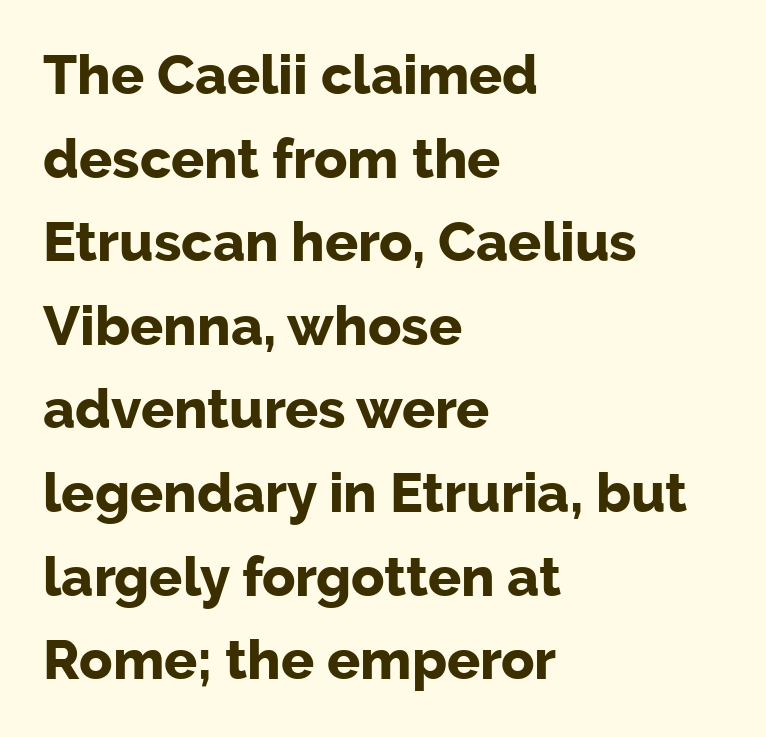
Layout note: lines flush left. Beneath every word, the page is bare. You'd pick this weight for a headline — it's a proper bold. Every stem runs plumb, perpendicular to the baseline.
